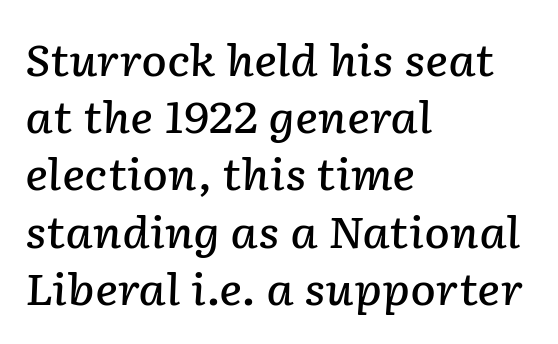
{"italic": "yes", "lean": "right", "slant_degrees": 2, "bold": "semi", "weight": "semibold", "width": "normal", "stroke_contrast": "low", "x_height": "medium", "monospaced": "no", "underline": "no", "align": "left", "line_spacing": "normal", "line_spacing_ratio": 1.33, "letter_spacing": "normal", "letter_spacing_em": 0.0, "glyph_px": 43}
